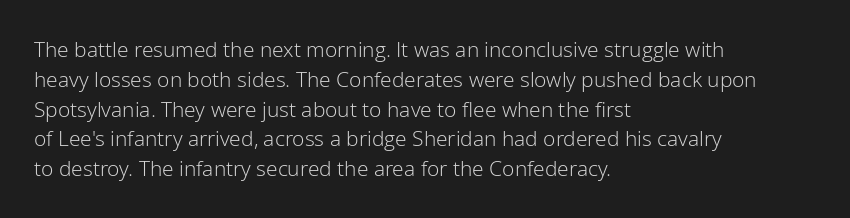
Q: Is the text bold? A: No.
Q: Is the text italic (slanted)? A: No, it is upright.
Q: Is the text underlined? A: No.
Q: How is the paragraph aligned? A: Left-aligned.
Q: Is the spacing between letters normal or unusually wide? A: Normal.
Q: Is the spacing between lines tight, normal or loose? A: Normal.
